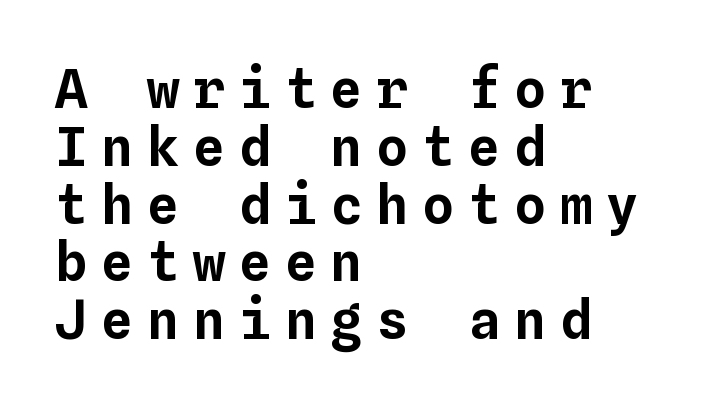
{"italic": "no", "width": "normal", "stroke_contrast": "low", "x_height": "medium", "monospaced": "yes", "underline": "no", "align": "left", "line_spacing": "tight", "line_spacing_ratio": 1.07, "letter_spacing": "wide", "letter_spacing_em": 0.25, "glyph_px": 54}
